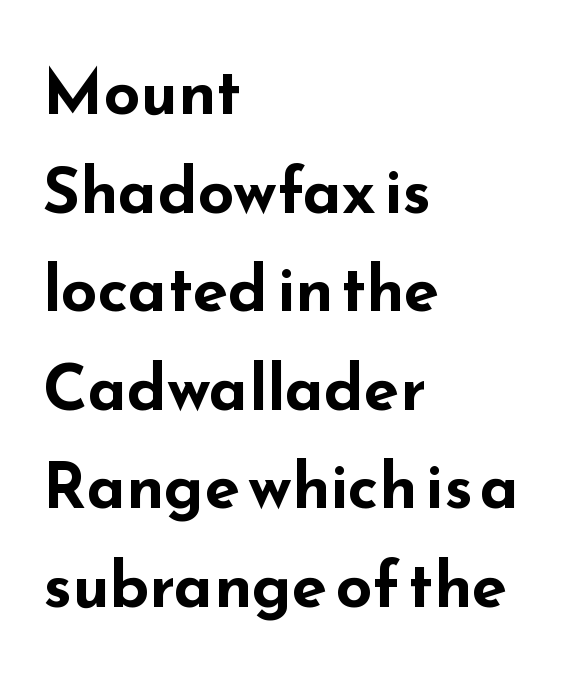
{"serif": "no", "italic": "no", "bold": "yes", "weight": "bold", "width": "wide", "stroke_contrast": "low", "x_height": "small", "monospaced": "no", "underline": "no", "align": "left", "line_spacing": "normal", "line_spacing_ratio": 1.54, "letter_spacing": "normal", "letter_spacing_em": 0.0, "glyph_px": 64}
